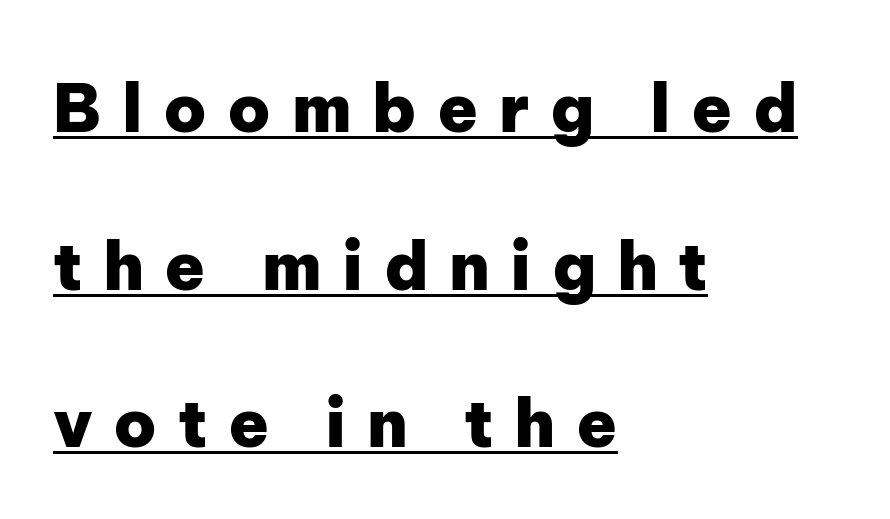
Q: Is the text bold? A: Yes.
Q: Is the text italic (slanted)? A: No, it is upright.
Q: Is the typeface a serif or a sans-serif typeface? A: Sans-serif.
Q: Is the text underlined? A: Yes.
Q: How is the paragraph aligned? A: Left-aligned.
Q: Is the spacing between letters normal or unusually wide? A: Unusually wide.
Q: Is the spacing between lines tight, normal or loose? A: Loose.
Q: Width (condensed, normal, or wide)? A: Normal.
Q: Stroke contrast? A: Low.
Q: x-height? A: Medium.
Q: Monospaced? A: No.
